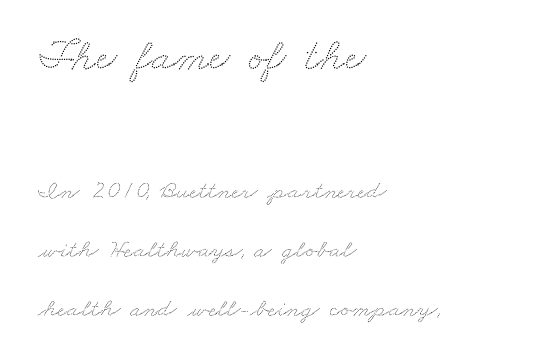
The image shows 46 px wide type; set left-aligned, loose line spacing (2.28x), normal letter spacing, not underlined; the first (top) block is 1.77x larger; low stroke contrast and a small x-height.
